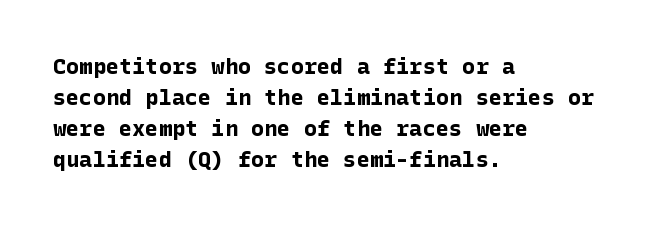
The image shows 22 px bold type, upright; set left-aligned, normal line spacing (1.41x), normal letter spacing, not underlined.
